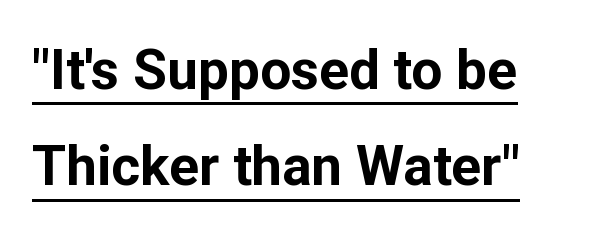
The image shows 55 px bold sans-serif type, upright; set left-aligned, line spacing 1.75x, normal letter spacing, underlined; low stroke contrast and a medium x-height.
